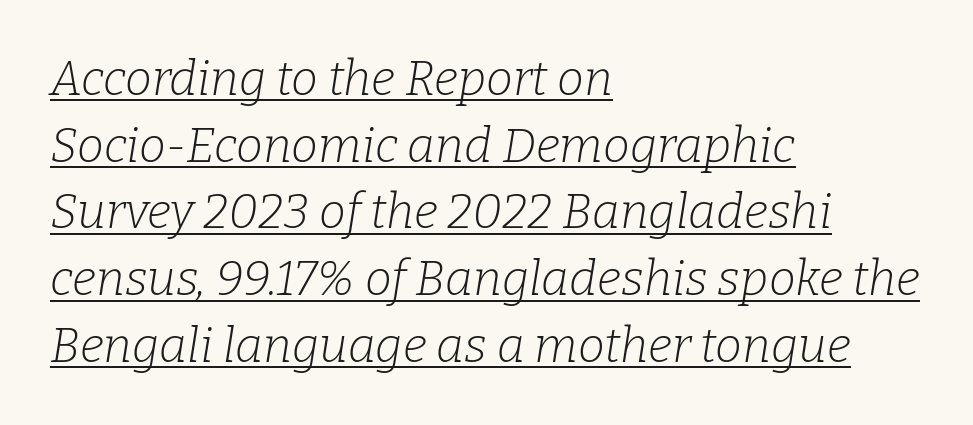
The image shows 48 px light serif type, italic (leaning right); set left-aligned, normal line spacing (1.39x), normal letter spacing, underlined; low stroke contrast and a medium x-height.
